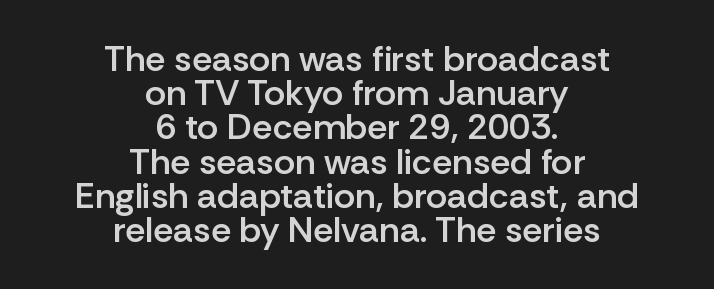
{"serif": "no", "italic": "no", "bold": "semi", "weight": "semibold", "width": "normal", "stroke_contrast": "low", "x_height": "medium", "monospaced": "no", "underline": "no", "align": "center", "line_spacing": "tight", "line_spacing_ratio": 0.95, "letter_spacing": "normal", "letter_spacing_em": 0.0, "glyph_px": 36}
